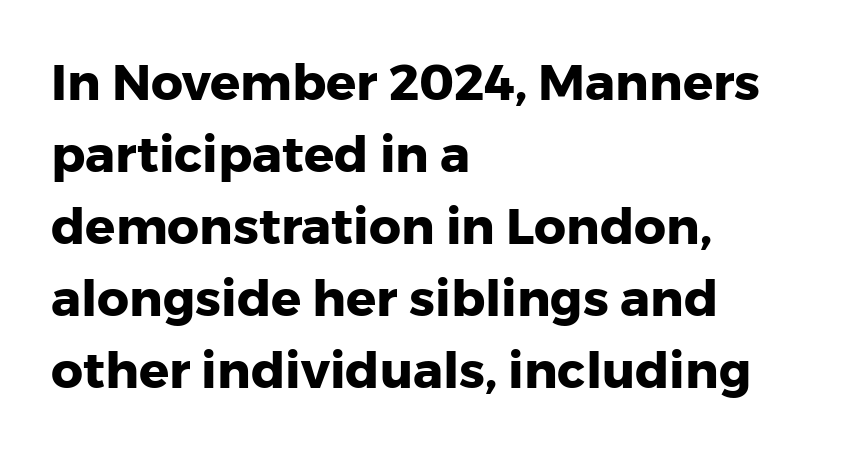
{"serif": "no", "italic": "no", "bold": "yes", "weight": "heavy", "width": "normal", "stroke_contrast": "low", "x_height": "medium", "monospaced": "no", "underline": "no", "align": "left", "line_spacing": "normal", "line_spacing_ratio": 1.44, "letter_spacing": "normal", "letter_spacing_em": 0.0, "glyph_px": 50}
